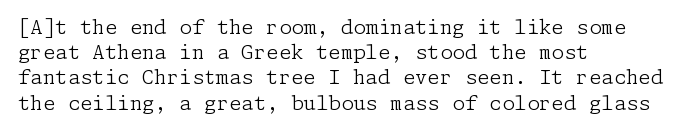
{"italic": "no", "bold": "no", "underline": "no", "align": "left", "line_spacing": "normal", "line_spacing_ratio": 1.26, "letter_spacing": "normal", "letter_spacing_em": 0.0, "glyph_px": 20}
